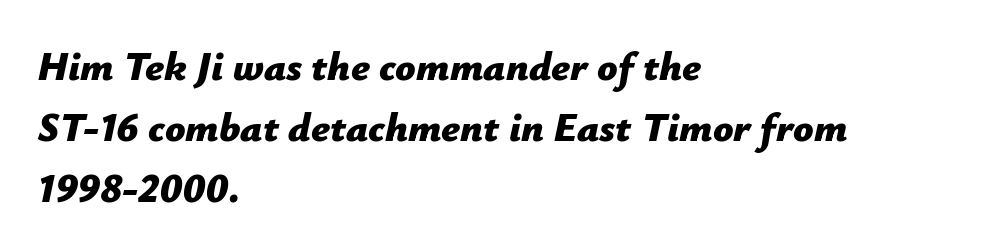
The image shows 40 px bold type, italic (leaning right); set left-aligned, normal line spacing (1.53x), normal letter spacing, not underlined; low stroke contrast and a medium x-height.
